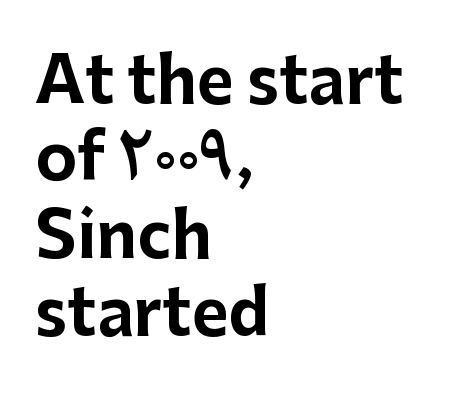
Q: Is the text bold? A: Yes.
Q: Is the text italic (slanted)? A: No, it is upright.
Q: Is the typeface a serif or a sans-serif typeface? A: Sans-serif.
Q: Is the text underlined? A: No.
Q: How is the paragraph aligned? A: Left-aligned.
Q: Is the spacing between letters normal or unusually wide? A: Normal.
Q: Width (condensed, normal, or wide)? A: Normal.
Q: Stroke contrast? A: Low.
Q: x-height? A: Medium.
Q: Monospaced? A: No.
